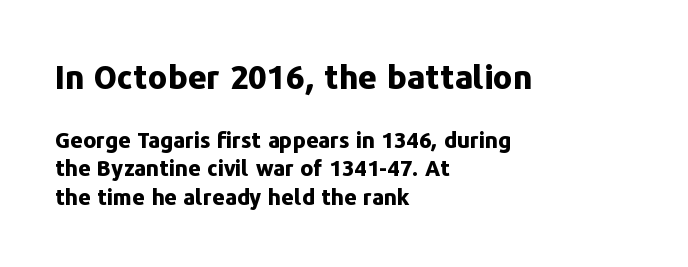
{"serif": "no", "italic": "no", "bold": "yes", "weight": "bold", "width": "normal", "stroke_contrast": "low", "x_height": "medium", "monospaced": "no", "underline": "no", "align": "left", "line_spacing": "normal", "line_spacing_ratio": 1.31, "letter_spacing": "normal", "letter_spacing_em": 0.0, "larger_block": "first", "size_ratio": 1.5, "glyph_px": 33}
